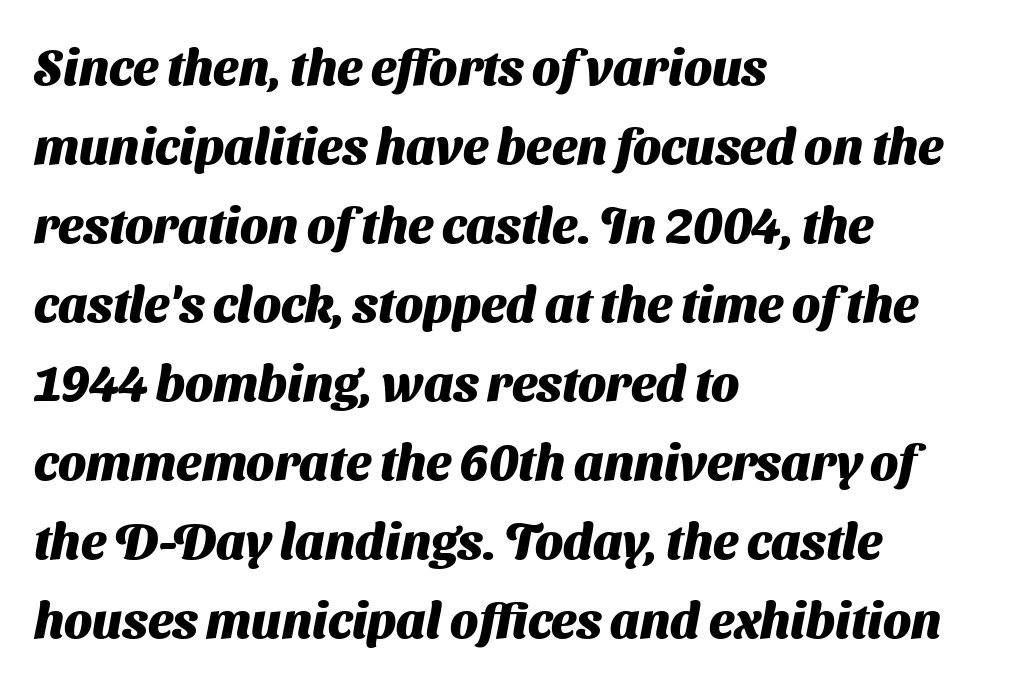
What weight is shown? A full bold with thick strokes. Every row of glyphs begins at an identical x-position on the left. Baseline-to-baseline distance is the conventional proportion of letter height. Clear beneath every line of the passage. Between one letter and the next there's only the usual sliver of space.
